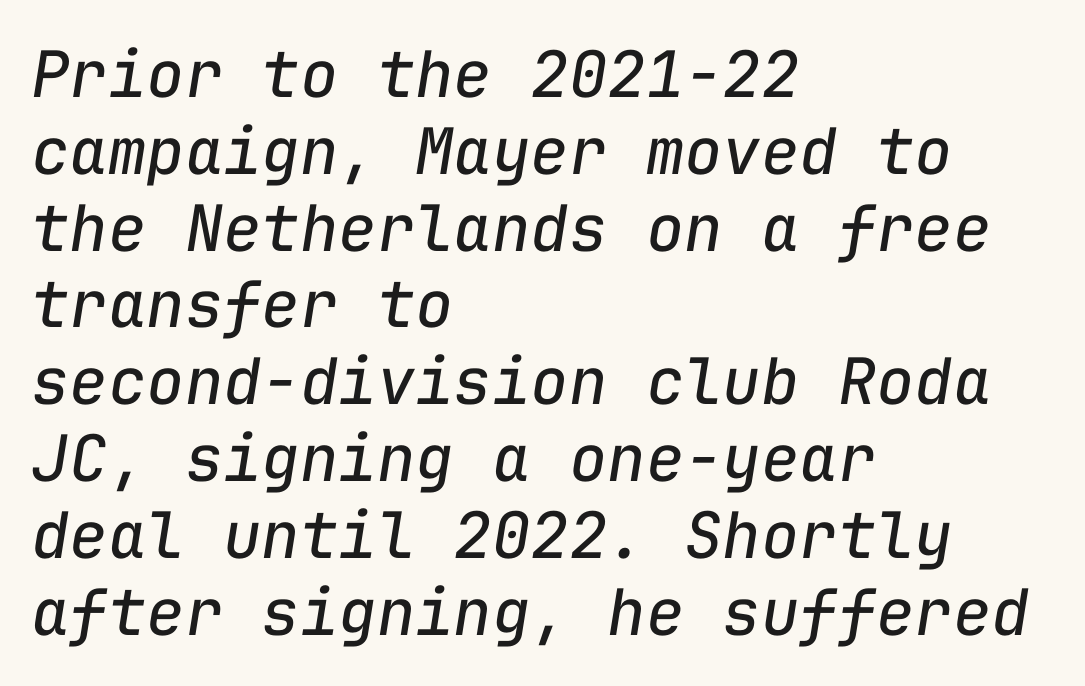
The image shows 64 px regular-weight type, italic (leaning right), monospaced; set left-aligned, line spacing 1.2x, normal letter spacing, not underlined; low stroke contrast and a medium x-height.
